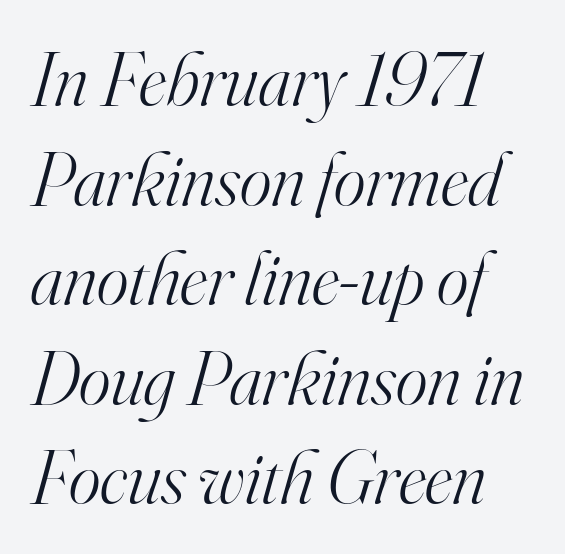
Q: Is the text bold? A: No.
Q: Is the text italic (slanted)? A: Yes, it leans right by about 16 degrees.
Q: Is the typeface a serif or a sans-serif typeface? A: Serif.
Q: Is the text underlined? A: No.
Q: How is the paragraph aligned? A: Left-aligned.
Q: Is the spacing between letters normal or unusually wide? A: Normal.
Q: Is the spacing between lines tight, normal or loose? A: Normal.
Q: Width (condensed, normal, or wide)? A: Normal.
Q: Stroke contrast? A: High.
Q: x-height? A: Small.
Q: Monospaced? A: No.
